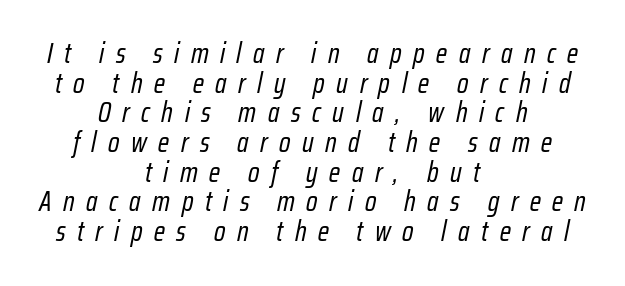
{"italic": "yes", "lean": "right", "slant_degrees": 12, "bold": "no", "weight": "regular", "width": "condensed", "stroke_contrast": "low", "x_height": "medium", "monospaced": "no", "underline": "no", "align": "center", "line_spacing": "tight", "line_spacing_ratio": 1.06, "letter_spacing": "wide", "letter_spacing_em": 0.41, "glyph_px": 28}
